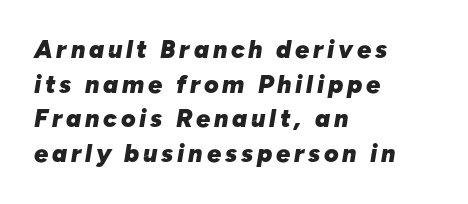
The image shows 25 px bold type, italic (leaning right); set left-aligned, normal line spacing (1.39x), not underlined.
